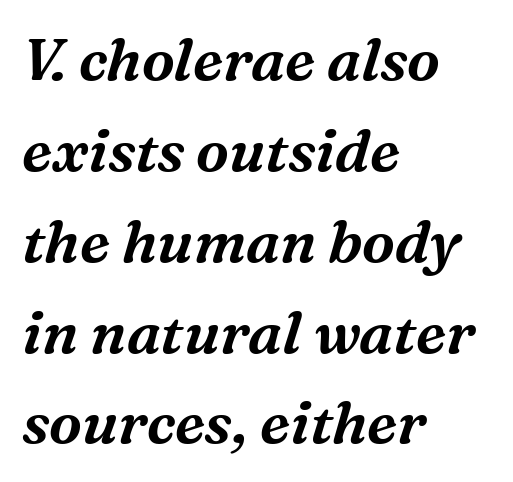
Do the characters align in a grid? No, the font is proportional. The passage shown leans; its letterforms are oblique. Does the leading feel generous? No, just average. How are the letters spaced? Ordinarily, with no added tracking. The string is rendered with underlining switched off. Look at the bottom of the vertical strokes: they flare into serifs here.
